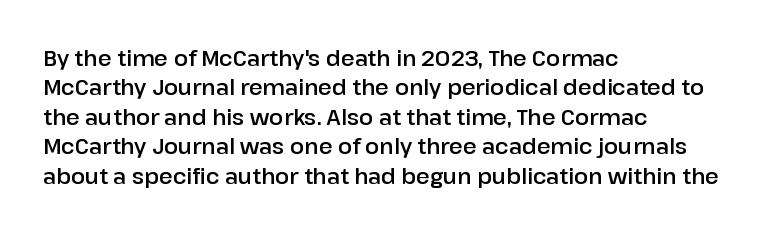
The image shows 21 px text type, upright; set left-aligned, normal line spacing (1.4x), normal letter spacing, not underlined.
